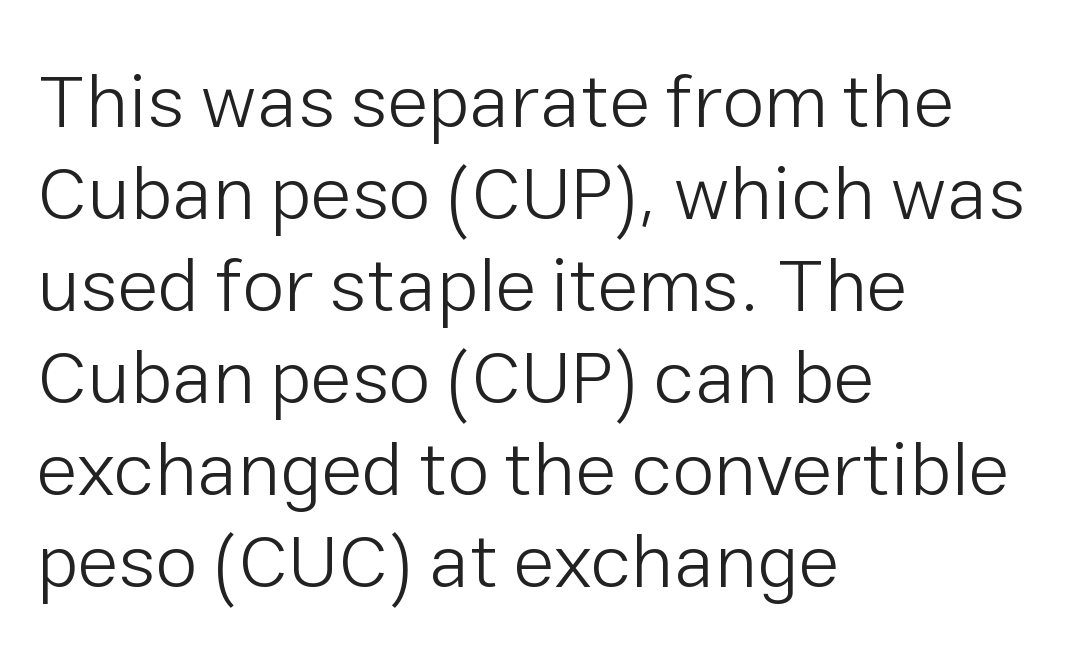
Unlike italic type, these characters show no tilt at all. Decoration check: the copy has no underline. No extra tracking has been applied to these lines. No extra ink here — the face is not bold. Proportional: the letters do not fall into vertical columns.
